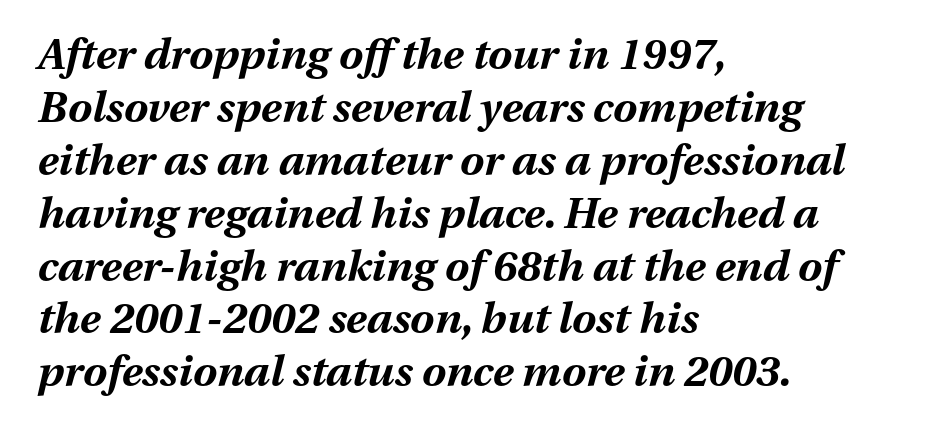
The image shows 43 px bold type, italic (leaning right); set left-aligned, line spacing 1.23x, normal letter spacing, not underlined; medium stroke contrast and a medium x-height.
